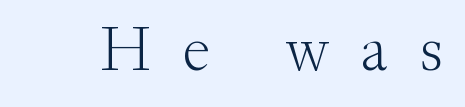
A typesetter would call this heavily tracked-out type. Every stem runs plumb, perpendicular to the baseline. The rendering uses natural spacing where letterforms have individual widths. Glance below the letters and you will spot only blank space.
